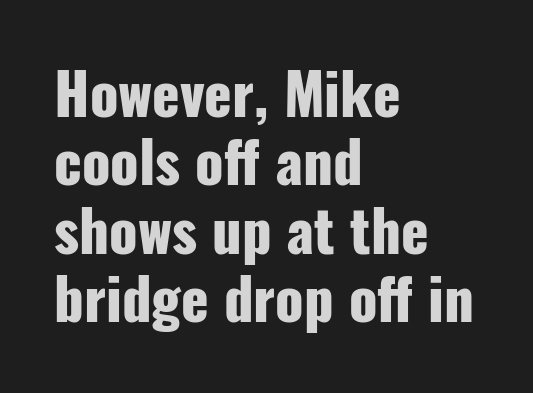
{"serif": "no", "italic": "no", "bold": "yes", "weight": "heavy", "width": "condensed", "stroke_contrast": "low", "x_height": "medium", "monospaced": "no", "underline": "no", "align": "left", "line_spacing_ratio": 1.2, "letter_spacing": "normal", "letter_spacing_em": 0.0, "glyph_px": 57}
